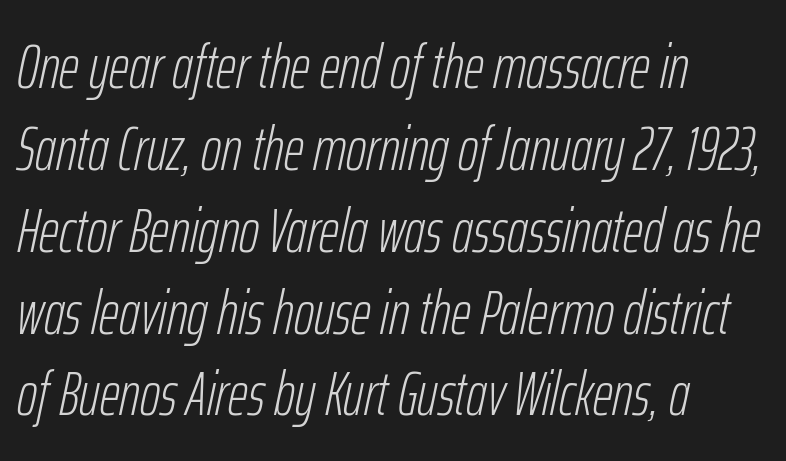
Q: Is the text bold? A: No.
Q: Is the text italic (slanted)? A: Yes, it leans right by about 12 degrees.
Q: Is the text underlined? A: No.
Q: How is the paragraph aligned? A: Left-aligned.
Q: Is the spacing between letters normal or unusually wide? A: Normal.
Q: Is the spacing between lines tight, normal or loose? A: Normal.
Q: Width (condensed, normal, or wide)? A: Condensed.
Q: Stroke contrast? A: Low.
Q: x-height? A: Medium.
Q: Monospaced? A: No.
